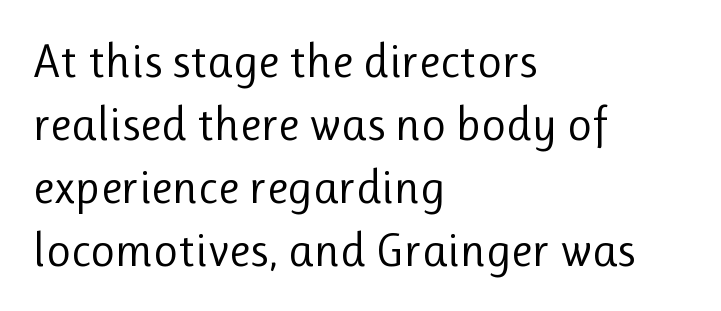
Q: Is the text bold? A: No.
Q: Is the text italic (slanted)? A: No, it is upright.
Q: Is the typeface a serif or a sans-serif typeface? A: Sans-serif.
Q: Is the text underlined? A: No.
Q: How is the paragraph aligned? A: Left-aligned.
Q: Is the spacing between letters normal or unusually wide? A: Normal.
Q: Is the spacing between lines tight, normal or loose? A: Normal.
Q: Width (condensed, normal, or wide)? A: Normal.
Q: Stroke contrast? A: Low.
Q: x-height? A: Medium.
Q: Monospaced? A: No.
